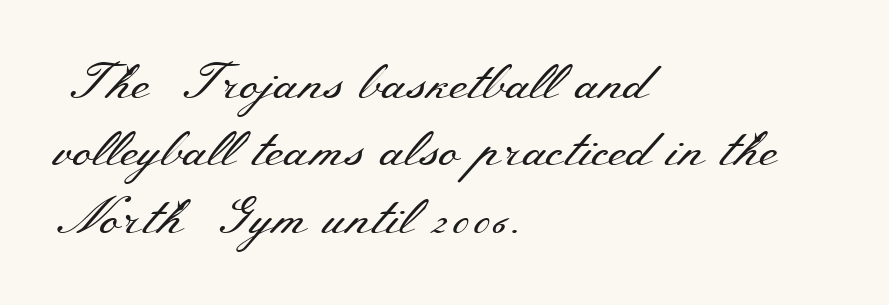
Think of a printed novel: that variable character pitch is what you see here. What's the leading like? Ordinary, nothing unusual. Here the glyphs are tracked normally, forming tight word shapes. Glance below the letters and you will spot only blank space.
